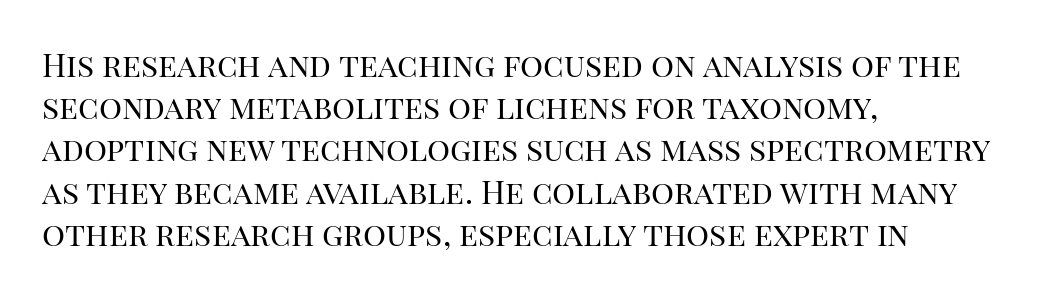
Q: Is the text bold? A: No.
Q: Is the text italic (slanted)? A: No, it is upright.
Q: Is the typeface a serif or a sans-serif typeface? A: Serif.
Q: Is the text underlined? A: No.
Q: How is the paragraph aligned? A: Left-aligned.
Q: Is the spacing between letters normal or unusually wide? A: Normal.
Q: Is the spacing between lines tight, normal or loose? A: Normal.
Q: Width (condensed, normal, or wide)? A: Normal.
Q: Stroke contrast? A: High.
Q: x-height? A: Large.
Q: Monospaced? A: No.
